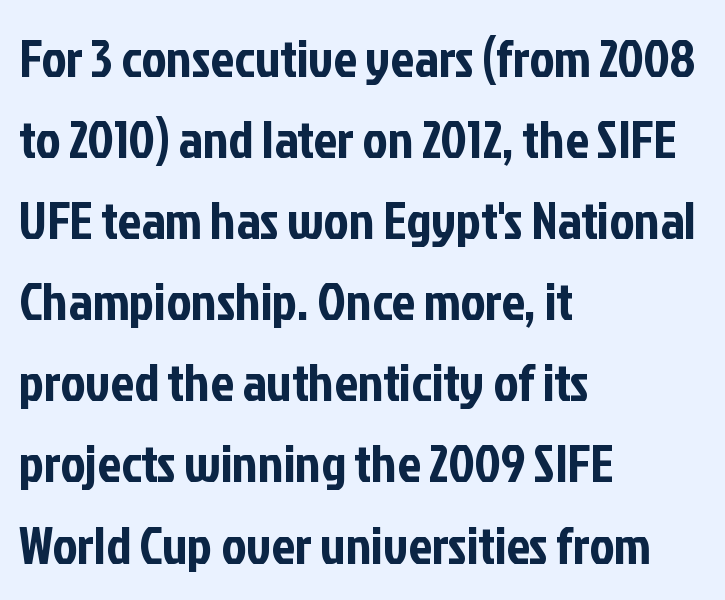
Vertical spacing — default. The string is rendered with underlining switched off. Characters remain perfectly vertical along every line. Is this a fixed-width face? No — the glyphs have proportional, varying widths. The line texture is even and compact thanks to regular tracking. The letters carry no serifs — their stems end cleanly without finishing strokes.
